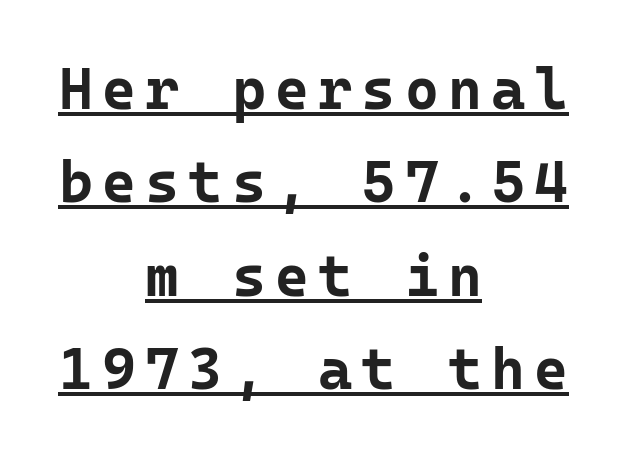
Italic: no, the glyphs are upright roman. Compared with an ordinary text face, these strokes are far heavier — a full bold. Stroke terminals: plain, sans-serif. The rendering uses typewriter-style spacing with identical character cells.
